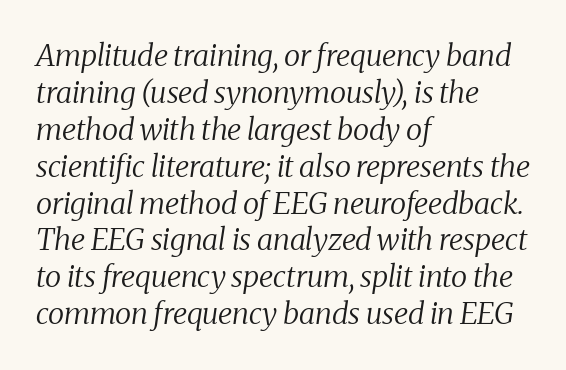
{"serif": "yes", "italic": "yes", "lean": "right", "slant_degrees": 8, "bold": "no", "weight": "regular", "width": "normal", "stroke_contrast": "medium", "x_height": "medium", "monospaced": "no", "underline": "no", "align": "left", "line_spacing_ratio": 1.23, "letter_spacing": "normal", "letter_spacing_em": 0.0, "glyph_px": 30}
